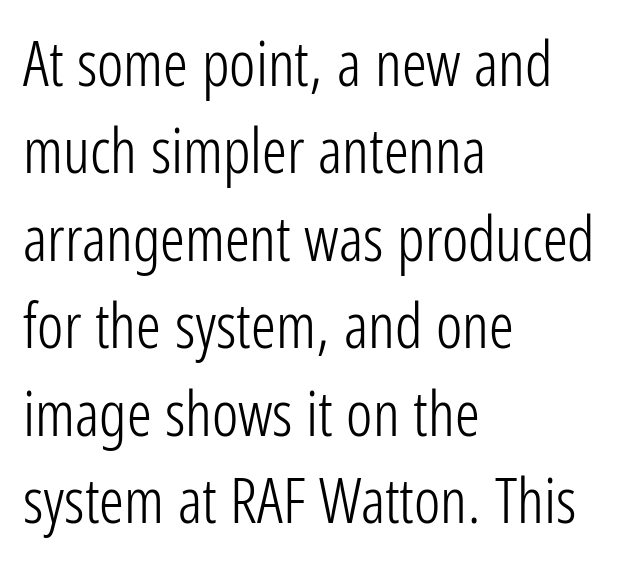
Q: Is the text bold? A: No.
Q: Is the text italic (slanted)? A: No, it is upright.
Q: Is the typeface a serif or a sans-serif typeface? A: Sans-serif.
Q: Is the text underlined? A: No.
Q: How is the paragraph aligned? A: Left-aligned.
Q: Is the spacing between letters normal or unusually wide? A: Normal.
Q: Is the spacing between lines tight, normal or loose? A: Normal.
Q: Width (condensed, normal, or wide)? A: Condensed.
Q: Stroke contrast? A: Low.
Q: x-height? A: Medium.
Q: Monospaced? A: No.
